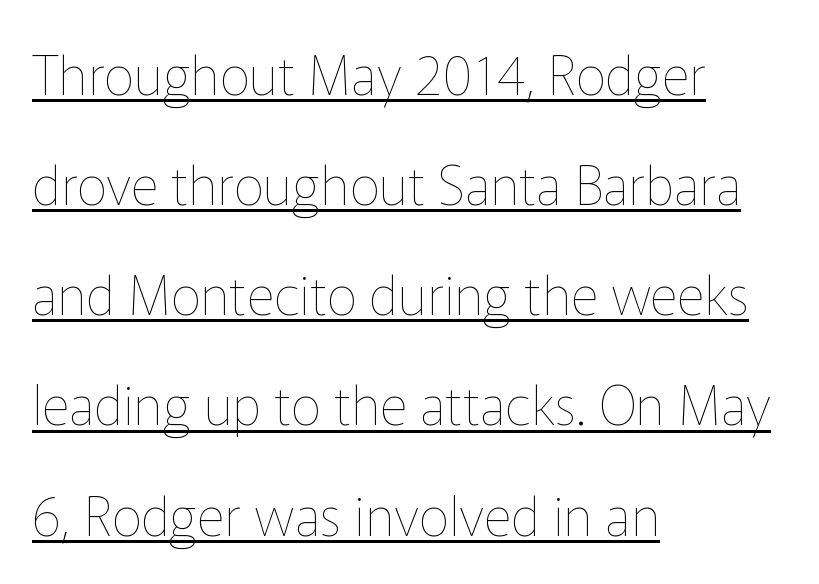
Q: Is the text bold? A: No.
Q: Is the text italic (slanted)? A: No, it is upright.
Q: Is the text underlined? A: Yes.
Q: How is the paragraph aligned? A: Left-aligned.
Q: Is the spacing between letters normal or unusually wide? A: Normal.
Q: Is the spacing between lines tight, normal or loose? A: Loose.
Q: Width (condensed, normal, or wide)? A: Normal.
Q: Stroke contrast? A: Low.
Q: x-height? A: Medium.
Q: Monospaced? A: No.
